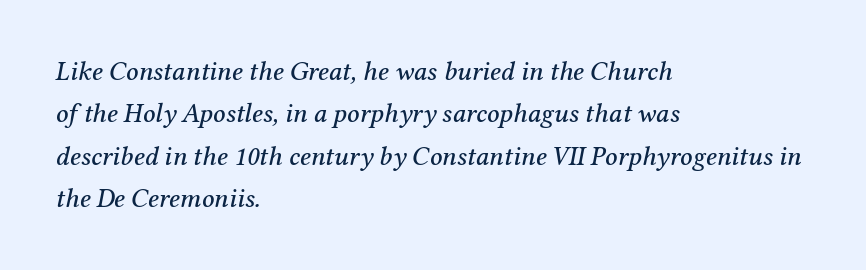
{"italic": "yes", "lean": "right", "slant_degrees": 12, "underline": "no", "align": "left", "line_spacing": "normal", "line_spacing_ratio": 1.57, "letter_spacing": "normal", "letter_spacing_em": 0.0, "glyph_px": 27}
